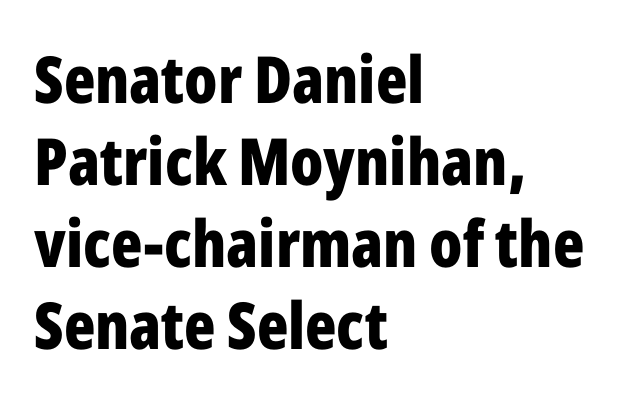
The image shows 65 px bold, condensed sans-serif type, upright; set left-aligned, normal line spacing (1.26x), normal letter spacing, not underlined; low stroke contrast and a medium x-height.
